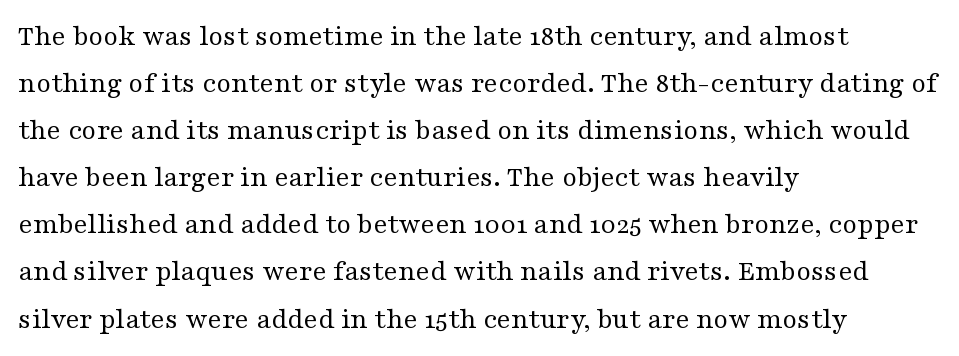
Q: Is the text bold? A: No.
Q: Is the text italic (slanted)? A: No, it is upright.
Q: Is the typeface a serif or a sans-serif typeface? A: Serif.
Q: Is the text underlined? A: No.
Q: How is the paragraph aligned? A: Left-aligned.
Q: Is the spacing between letters normal or unusually wide? A: Normal.
Q: Is the spacing between lines tight, normal or loose? A: Normal.
Q: Width (condensed, normal, or wide)? A: Wide.
Q: Stroke contrast? A: Medium.
Q: x-height? A: Medium.
Q: Monospaced? A: No.
